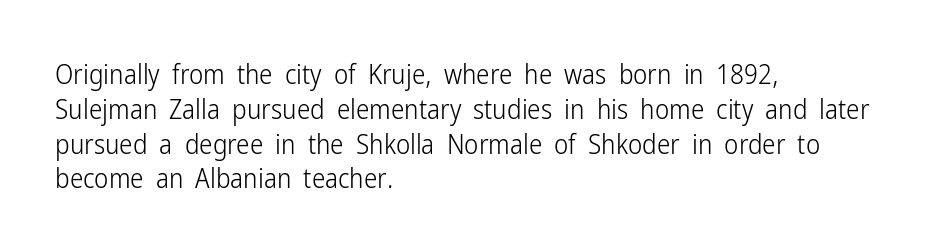
Q: Is the text bold? A: No.
Q: Is the text italic (slanted)? A: No, it is upright.
Q: Is the text underlined? A: No.
Q: How is the paragraph aligned? A: Left-aligned.
Q: Is the spacing between letters normal or unusually wide? A: Normal.
Q: Is the spacing between lines tight, normal or loose? A: Normal.
